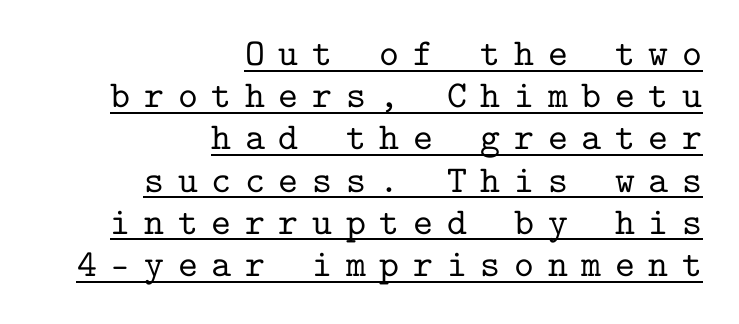
Q: Is the text italic (slanted)? A: No, it is upright.
Q: Is the typeface a serif or a sans-serif typeface? A: Serif.
Q: Is the text underlined? A: Yes.
Q: How is the paragraph aligned? A: Right-aligned.
Q: Is the spacing between letters normal or unusually wide? A: Unusually wide.
Q: Is the spacing between lines tight, normal or loose? A: Tight.
Q: Width (condensed, normal, or wide)? A: Normal.
Q: Stroke contrast? A: Low.
Q: x-height? A: Medium.
Q: Monospaced? A: Yes.
